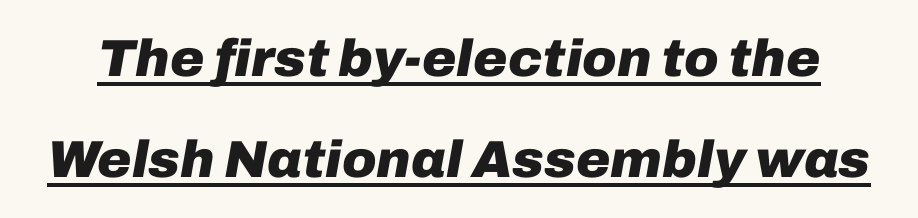
The image shows 52 px heavy type, italic (leaning right); set loose line spacing (1.95x), normal letter spacing, underlined; low stroke contrast and a medium x-height.
